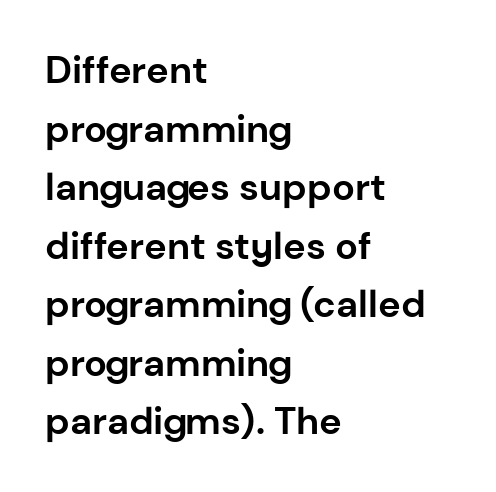
Is there much room between lines? A standard amount, neither cramped nor airy. The letterforms sit shoulder to shoulder at normal distance. The zone under the glyphs is completely vacant. When letters stand straight like this, we call the style roman or upright. Heft: maximum for text — a bold.
